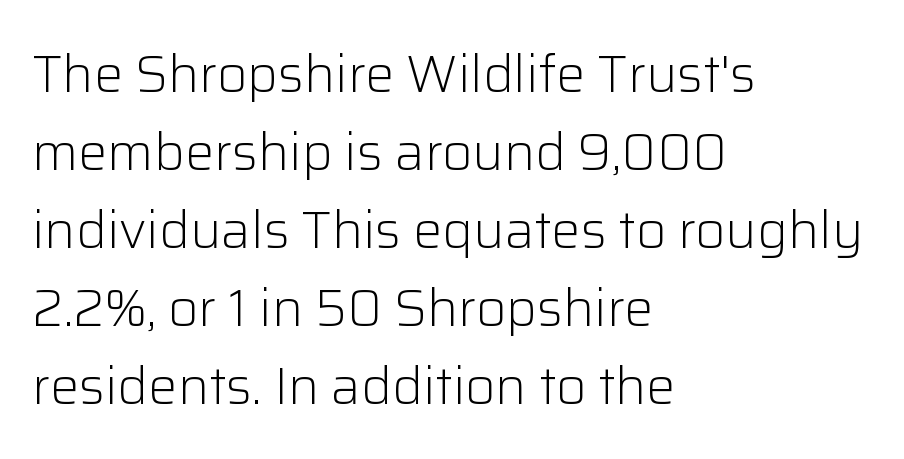
The image shows 52 px light sans-serif type, upright; set left-aligned, normal line spacing (1.5x), normal letter spacing, not underlined; low stroke contrast and a medium x-height.
